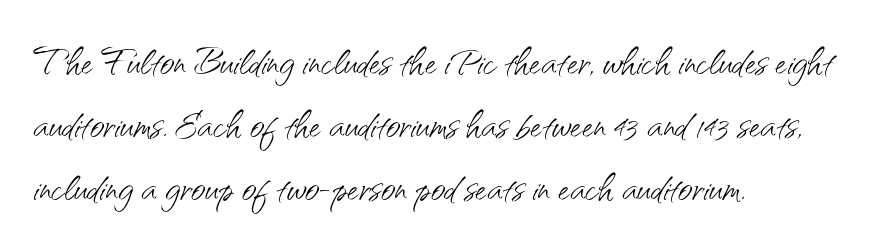
Q: Is the text bold? A: No.
Q: Is the text italic (slanted)? A: Yes.
Q: Is the typeface a serif or a sans-serif typeface? A: Sans-serif.
Q: Is the text underlined? A: No.
Q: How is the paragraph aligned? A: Left-aligned.
Q: Is the spacing between letters normal or unusually wide? A: Normal.
Q: Is the spacing between lines tight, normal or loose? A: Normal.
Q: Width (condensed, normal, or wide)? A: Normal.
Q: Stroke contrast? A: Medium.
Q: x-height? A: Small.
Q: Monospaced? A: No.
